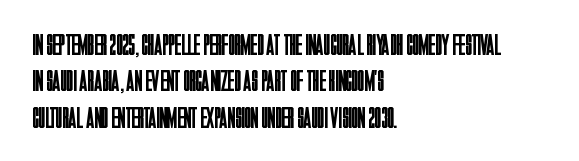
{"serif": "no", "italic": "no", "bold": "no", "weight": "regular", "width": "condensed", "stroke_contrast": "low", "x_height": "large", "monospaced": "no", "underline": "no", "align": "left", "line_spacing_ratio": 1.21, "letter_spacing": "normal", "letter_spacing_em": 0.0, "glyph_px": 30}
